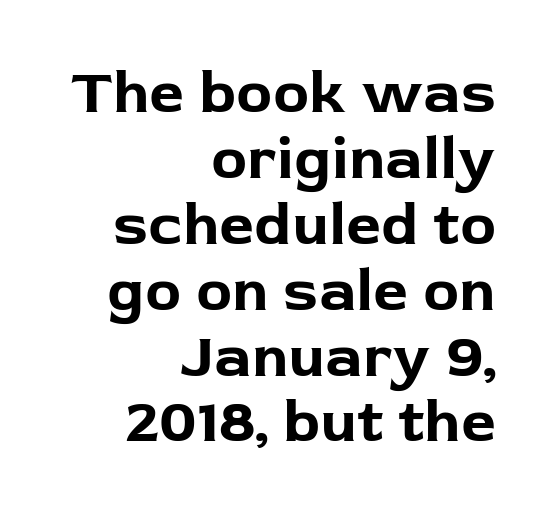
Q: Is the text bold? A: Yes.
Q: Is the text italic (slanted)? A: No, it is upright.
Q: Is the typeface a serif or a sans-serif typeface? A: Sans-serif.
Q: Is the text underlined? A: No.
Q: How is the paragraph aligned? A: Right-aligned.
Q: Is the spacing between letters normal or unusually wide? A: Normal.
Q: Is the spacing between lines tight, normal or loose? A: Tight.
Q: Width (condensed, normal, or wide)? A: Normal.
Q: Stroke contrast? A: Low.
Q: x-height? A: Medium.
Q: Monospaced? A: No.
